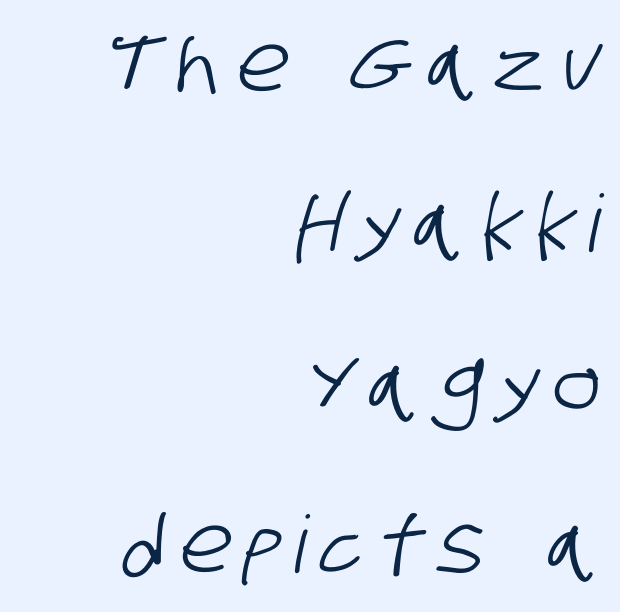
Q: Is the typeface a serif or a sans-serif typeface? A: Sans-serif.
Q: Is the text underlined? A: No.
Q: How is the paragraph aligned? A: Right-aligned.
Q: Is the spacing between lines tight, normal or loose? A: Loose.
Q: Width (condensed, normal, or wide)? A: Condensed.
Q: Stroke contrast? A: Low.
Q: x-height? A: Large.
Q: Monospaced? A: No.
